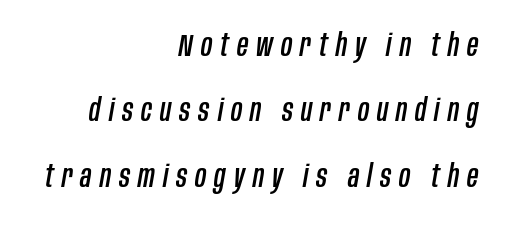
{"italic": "yes", "lean": "right", "slant_degrees": 10, "width": "condensed", "stroke_contrast": "low", "x_height": "large", "monospaced": "no", "underline": "no", "align": "right", "line_spacing": "loose", "line_spacing_ratio": 2.11, "letter_spacing": "wide", "letter_spacing_em": 0.26, "glyph_px": 31}
